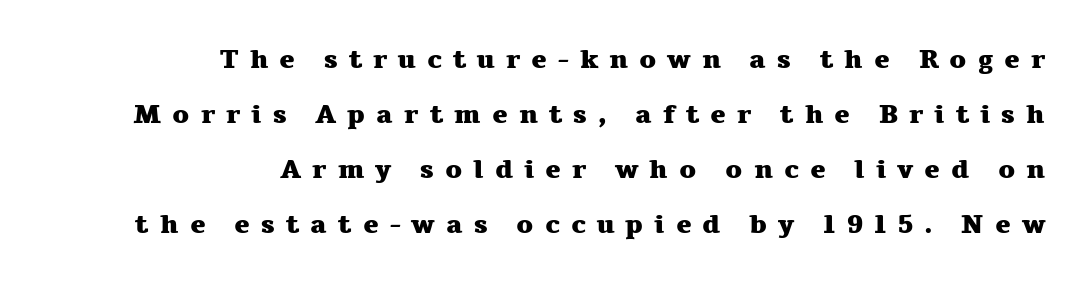
{"italic": "no", "bold": "yes", "underline": "no", "align": "right", "line_spacing": "loose", "line_spacing_ratio": 2.12, "letter_spacing": "wide", "letter_spacing_em": 0.42, "glyph_px": 26}
